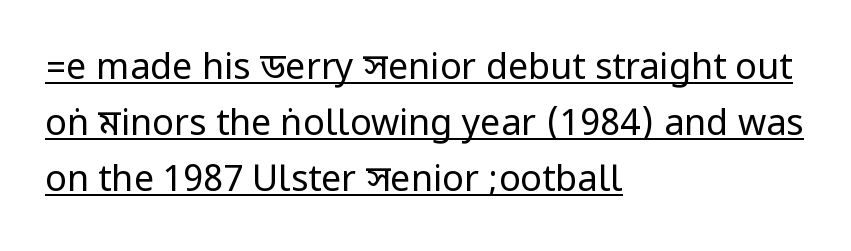
The image shows 36 px regular-weight, condensed sans-serif type, upright; set left-aligned, normal line spacing (1.55x), normal letter spacing, underlined; low stroke contrast.
